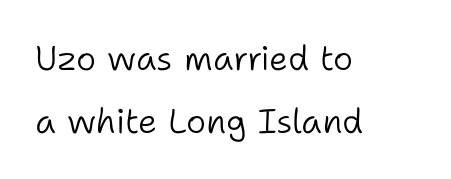
Is this a sans? Yes — the strokes have no serifs. Weight: regular or lighter. These lines are rendered in a variable-pitch font. The rag falls on the right side of this text block.
